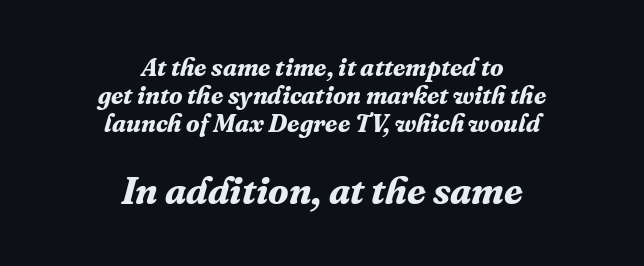
Q: Is the text bold? A: Yes.
Q: Is the text italic (slanted)? A: Yes, it leans right by about 16 degrees.
Q: Is the typeface a serif or a sans-serif typeface? A: Serif.
Q: Is the text underlined? A: No.
Q: How is the paragraph aligned? A: Centered.
Q: Is the spacing between letters normal or unusually wide? A: Normal.
Q: Is the spacing between lines tight, normal or loose? A: Tight.
Q: Which block of text is set in a larger size, the first (top) or the second (bottom)? A: The second (bottom) one.
Q: Width (condensed, normal, or wide)? A: Normal.
Q: Stroke contrast? A: Medium.
Q: x-height? A: Medium.
Q: Monospaced? A: No.
